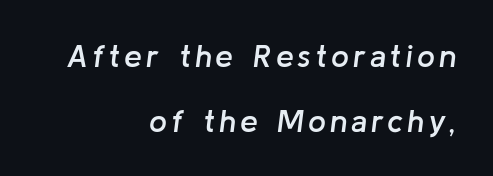
{"italic": "yes", "lean": "right", "slant_degrees": 8, "bold": "semi", "weight": "semibold", "width": "normal", "stroke_contrast": "low", "x_height": "medium", "monospaced": "no", "underline": "no", "align": "right", "line_spacing": "loose", "line_spacing_ratio": 2.02, "glyph_px": 32}
